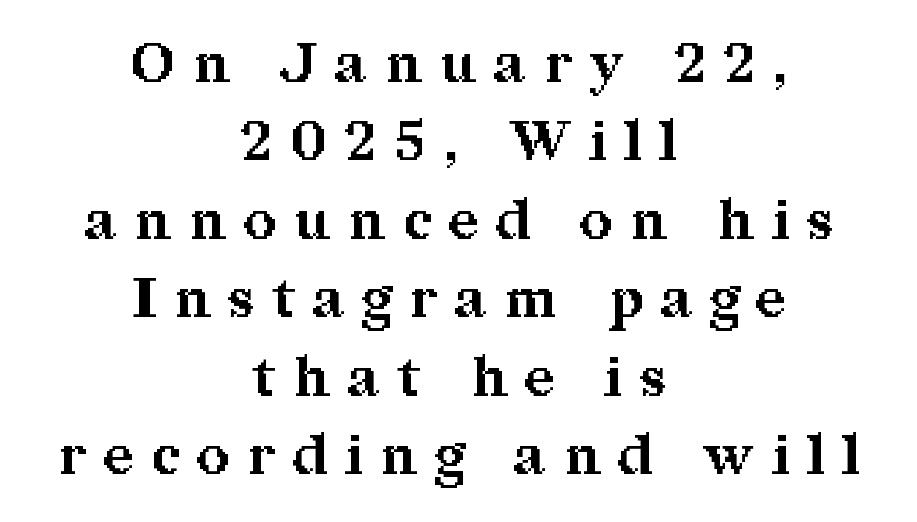
{"serif": "yes", "italic": "no", "bold": "yes", "weight": "bold", "width": "normal", "stroke_contrast": "medium", "x_height": "medium", "monospaced": "no", "underline": "no", "align": "center", "line_spacing": "normal", "line_spacing_ratio": 1.4, "letter_spacing": "wide", "letter_spacing_em": 0.33, "glyph_px": 56}
